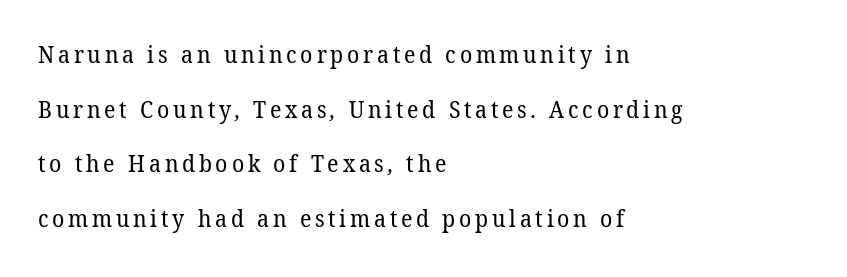
Stems and bowls with no extra thickness — not bold. A student would call this left alignment; a typographer would say flush left, rag right. The glyphs are unaccompanied by any horizontal stroke below them. Leading is clearly above the norm, producing a sparse column.
